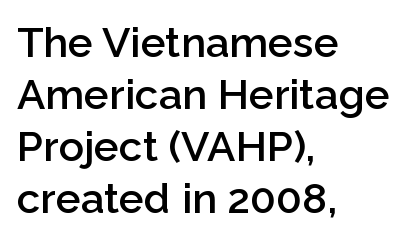
Q: Is the text bold? A: Semi-bold.
Q: Is the text italic (slanted)? A: No, it is upright.
Q: Is the typeface a serif or a sans-serif typeface? A: Sans-serif.
Q: Is the text underlined? A: No.
Q: How is the paragraph aligned? A: Left-aligned.
Q: Is the spacing between letters normal or unusually wide? A: Normal.
Q: Width (condensed, normal, or wide)? A: Normal.
Q: Stroke contrast? A: Low.
Q: x-height? A: Medium.
Q: Monospaced? A: No.
